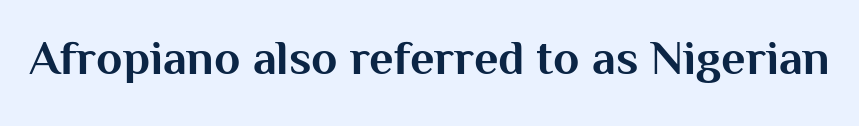
Notice how thick the strokes are: this is what a full bold looks like. Varying glyph widths throughout — classic text-font behaviour. This is the regular roman posture of the typeface. Tracking here is standard; glyphs follow each other at the usual distance.
